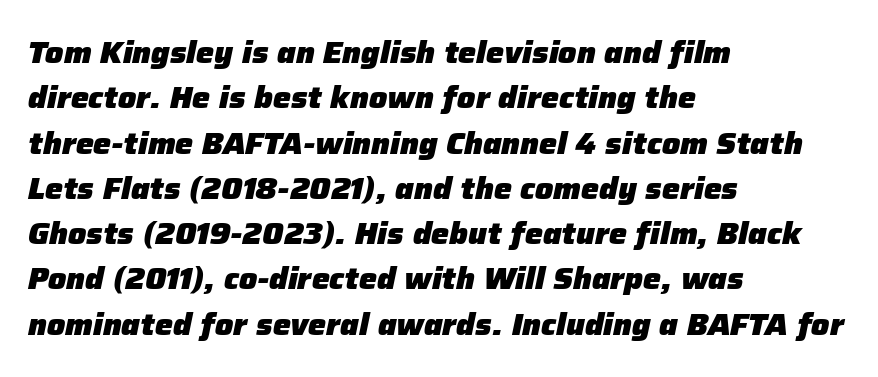
Q: Is the text bold? A: Yes.
Q: Is the text italic (slanted)? A: Yes, it leans right by about 12 degrees.
Q: Is the text underlined? A: No.
Q: How is the paragraph aligned? A: Left-aligned.
Q: Is the spacing between letters normal or unusually wide? A: Normal.
Q: Is the spacing between lines tight, normal or loose? A: Normal.
Q: Width (condensed, normal, or wide)? A: Normal.
Q: Stroke contrast? A: Low.
Q: x-height? A: Medium.
Q: Monospaced? A: No.
